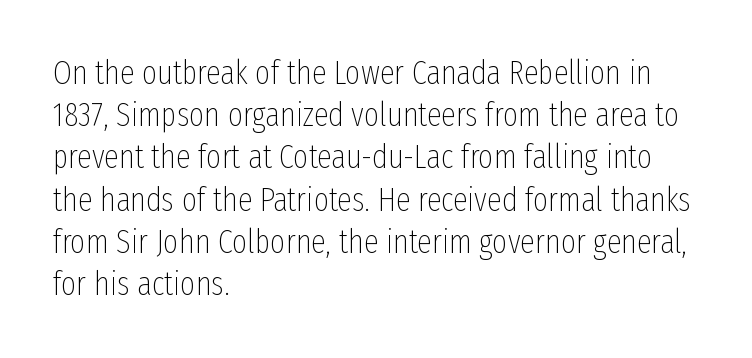
The image shows 33 px thin, condensed sans-serif type, upright; set left-aligned, normal line spacing (1.28x), normal letter spacing, not underlined; low stroke contrast and a medium x-height.
